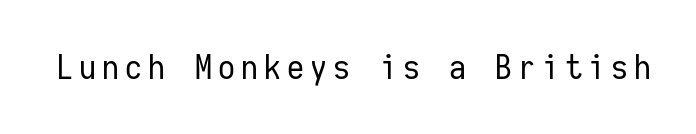
The image shows 34 px regular-weight, condensed sans-serif type, upright, monospaced; set not underlined; low stroke contrast and a medium x-height.
